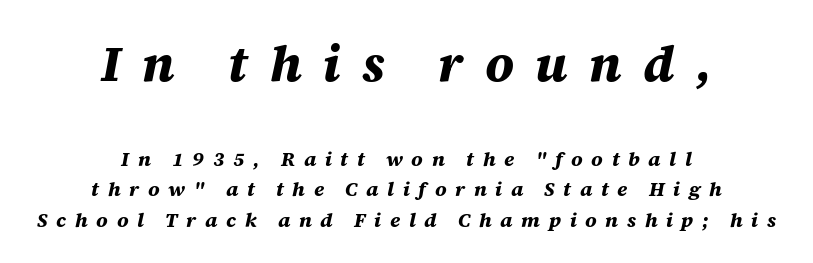
{"italic": "yes", "lean": "right", "slant_degrees": 12, "bold": "yes", "weight": "bold", "width": "normal", "stroke_contrast": "medium", "x_height": "large", "monospaced": "no", "underline": "no", "align": "center", "line_spacing": "normal", "line_spacing_ratio": 1.52, "letter_spacing": "wide", "letter_spacing_em": 0.43, "larger_block": "first", "size_ratio": 2.5, "glyph_px": 50}
